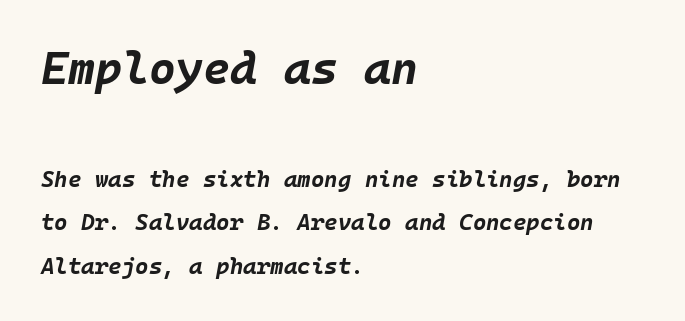
The rendering shrinks the type as you move from the upper chunk to the lower. Teacher's note: observe the even left margin — that is flush-left alignment. Every letter is thick-stroked: bold, no question. Standard letterfit; no display-style spreading of the glyphs. The lettering tilts uniformly, giving the passage an italic look.
